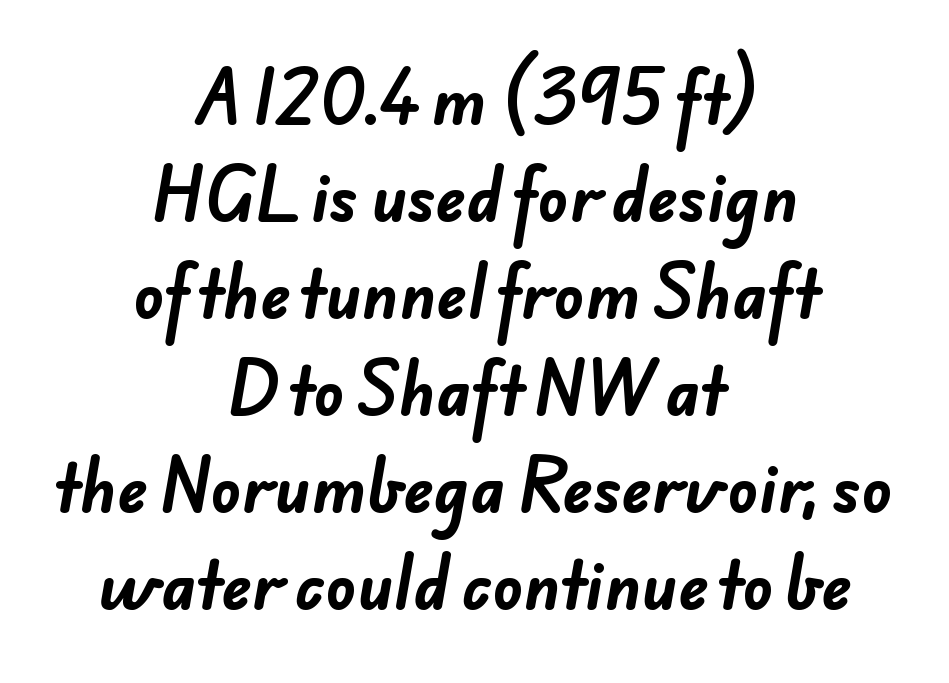
The image shows 63 px bold sans-serif type; set centered, normal line spacing (1.54x), normal letter spacing, not underlined; low stroke contrast and a small x-height.
